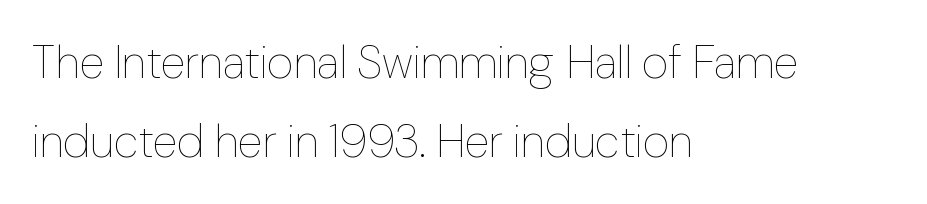
Q: Is the text bold? A: No.
Q: Is the text italic (slanted)? A: No, it is upright.
Q: Is the text underlined? A: No.
Q: How is the paragraph aligned? A: Left-aligned.
Q: Is the spacing between letters normal or unusually wide? A: Normal.
Q: Width (condensed, normal, or wide)? A: Normal.
Q: Stroke contrast? A: Low.
Q: x-height? A: Medium.
Q: Monospaced? A: No.
